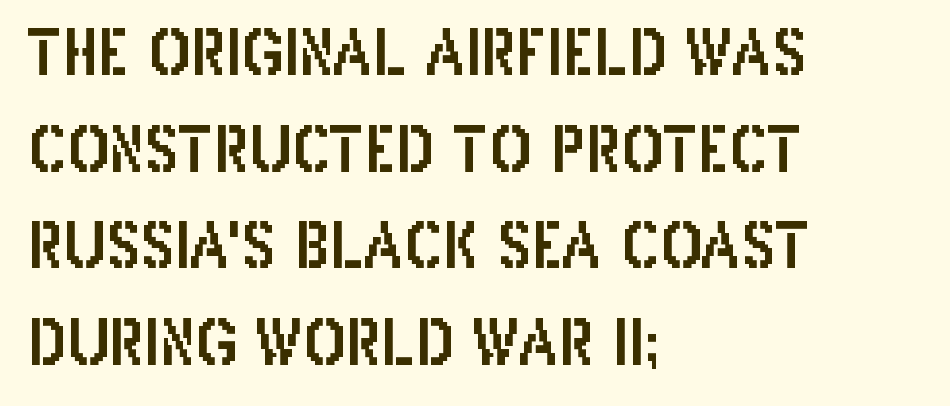
In terms of leading, this rendering sits right in the middle. Examine the stroke ends and you'll find no serifs. Horizontally, the lines are justified to the leading edge only. The letters sit at their default tracking, neither squeezed nor spread. A typesetter would call this proportional, since set widths differ per character.
